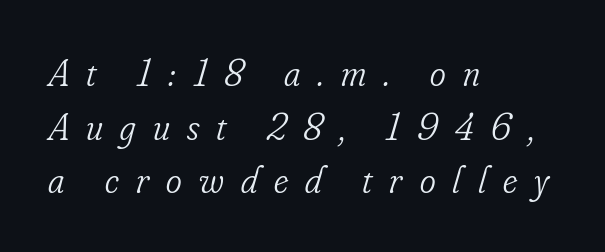
Q: Is the text bold? A: No.
Q: Is the text italic (slanted)? A: Yes, it leans right by about 16 degrees.
Q: Is the typeface a serif or a sans-serif typeface? A: Serif.
Q: Is the text underlined? A: No.
Q: How is the paragraph aligned? A: Left-aligned.
Q: Is the spacing between letters normal or unusually wide? A: Unusually wide.
Q: Is the spacing between lines tight, normal or loose? A: Normal.
Q: Width (condensed, normal, or wide)? A: Condensed.
Q: Stroke contrast? A: Low.
Q: x-height? A: Small.
Q: Monospaced? A: No.
